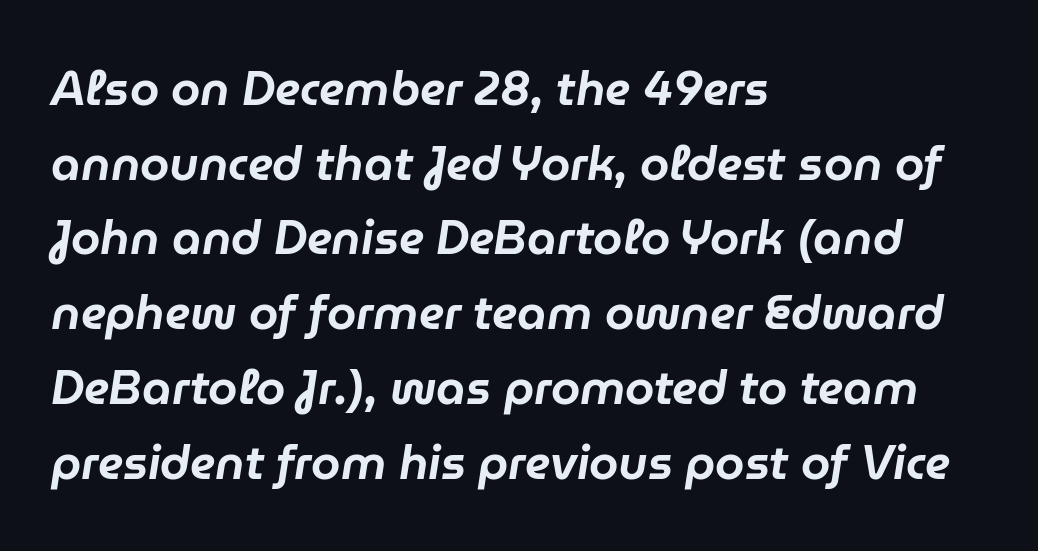
{"italic": "yes", "lean": "right", "slant_degrees": 9, "width": "normal", "stroke_contrast": "low", "x_height": "medium", "monospaced": "no", "underline": "no", "align": "left", "line_spacing": "normal", "line_spacing_ratio": 1.59, "letter_spacing": "normal", "letter_spacing_em": 0.0, "glyph_px": 47}
